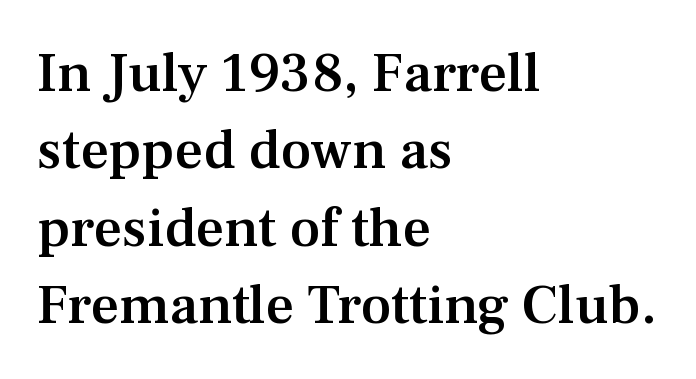
The image shows 56 px semibold serif type, upright; set left-aligned, normal line spacing (1.38x), normal letter spacing, not underlined; medium stroke contrast and a medium x-height.
